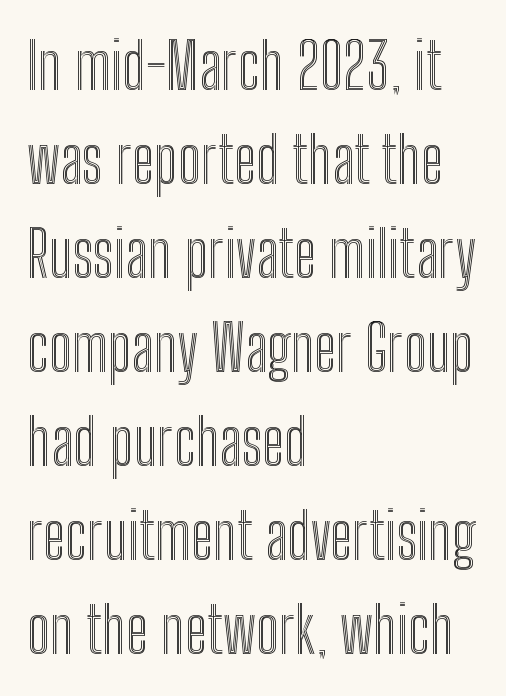
The image shows 64 px condensed type, upright; set left-aligned, normal line spacing (1.47x), normal letter spacing, not underlined; a medium x-height.
